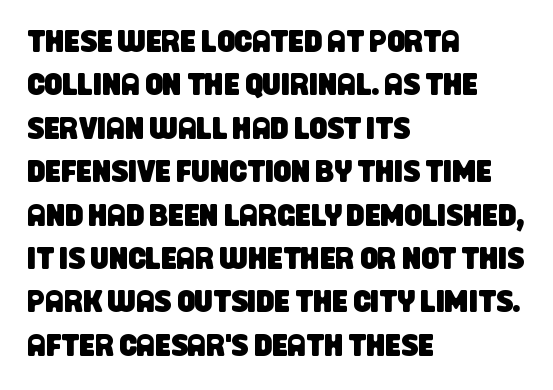
The image shows 31 px condensed sans-serif type; set left-aligned, normal line spacing (1.4x), normal letter spacing, not underlined; low stroke contrast and a large x-height.
